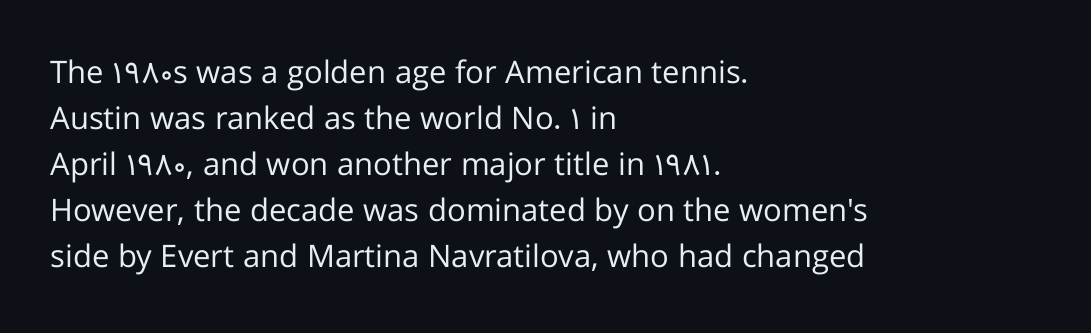
Layout note: lines flush left. The line texture is even and compact thanks to regular tracking. Note: no serifs on the glyphs. A normal amount of white space separates one row of letters from the next. The letters look calm and open, with moderate or lighter stems.
